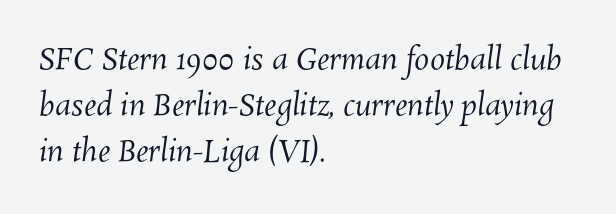
{"bold": "no", "weight": "regular", "width": "normal", "stroke_contrast": "medium", "x_height": "medium", "monospaced": "no", "underline": "no", "align": "left", "line_spacing": "normal", "line_spacing_ratio": 1.54, "letter_spacing": "normal", "letter_spacing_em": 0.0, "glyph_px": 30}
